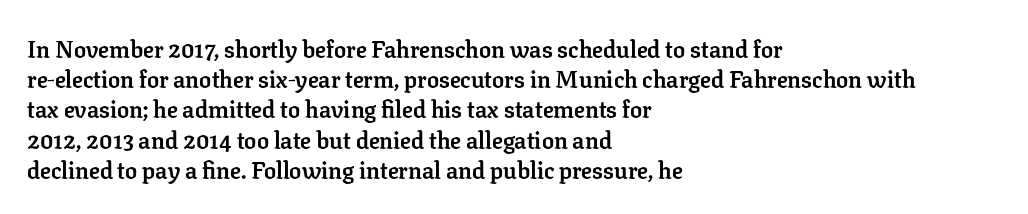
The ragged edge is on the right, which tells us the setting is flush left. The space beneath each line is pristine and unruled. This rendering leaves character spacing at its baseline value. The passage shown stacks its lines at a standard gap. Italic? Not at all — the glyphs are vertical. Emphasis by weight is at full strength: bold.
